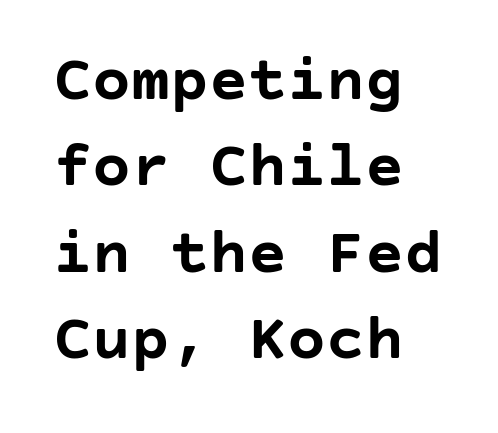
Lines of text with bare space underneath. The text was rendered using a sans face with plain stroke endings. In terms of posture, this sample is upright. The rag falls on the right side of this text block. This block has exactly the height ordinary leading produces. Spacing between characters is what you'd get straight out of the box.
